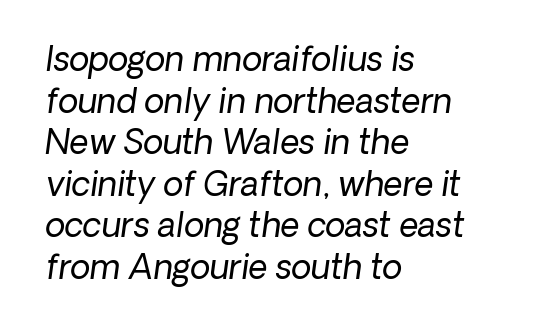
{"italic": "yes", "lean": "right", "slant_degrees": 8, "bold": "no", "weight": "regular", "width": "normal", "stroke_contrast": "low", "x_height": "medium", "monospaced": "no", "underline": "no", "align": "left", "line_spacing": "normal", "line_spacing_ratio": 1.26, "letter_spacing": "normal", "letter_spacing_em": 0.0, "glyph_px": 33}
